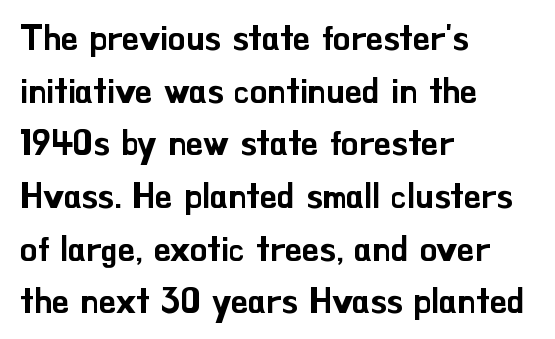
The vertical gap from one line to the next is medium. Descenders hang freely into open space. The face used here is proportionally spaced, like ordinary book or web type. Examine the stroke ends and you'll find no serifs. All the whitespace from short lines collects on the right. This is the regular roman posture of the typeface.
